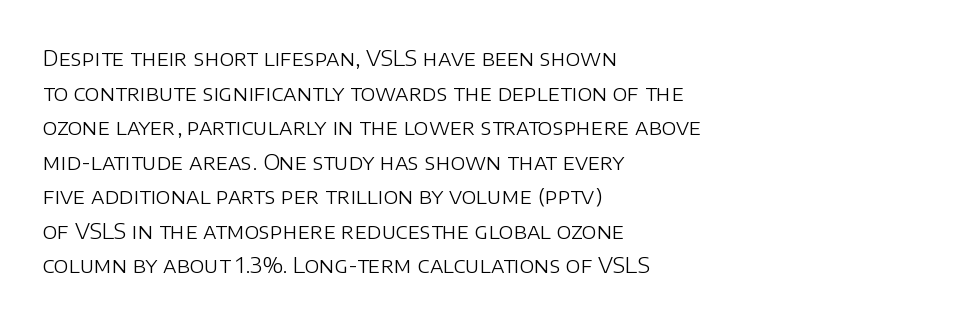
{"italic": "no", "bold": "no", "underline": "no", "align": "left", "line_spacing": "normal", "line_spacing_ratio": 1.57, "letter_spacing": "normal", "letter_spacing_em": 0.0, "glyph_px": 22}
